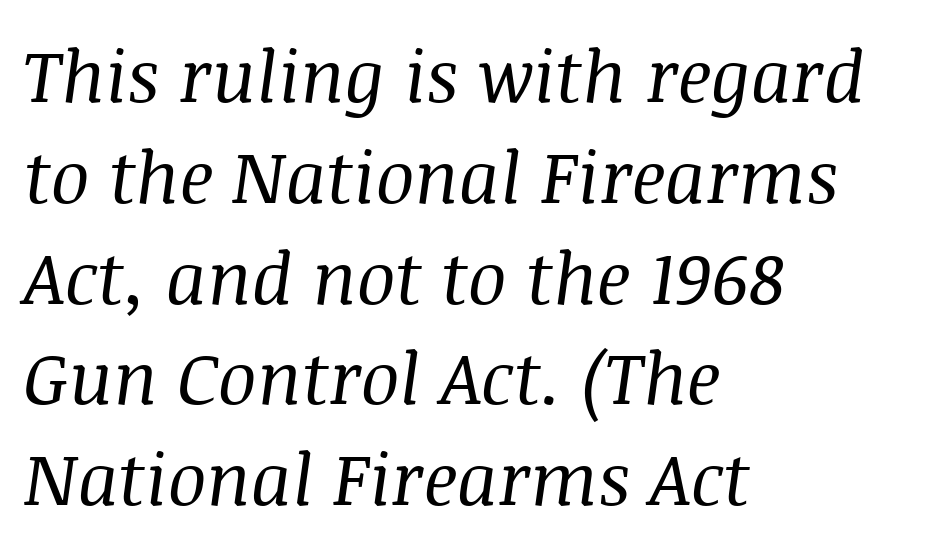
What stands out about the letter spacing? Nothing — it is the standard amount. The whole block is typeset with a tilt. Just letters on the line, the space beneath them empty. The lines in this sample share a left origin and differ only in where they stop.
